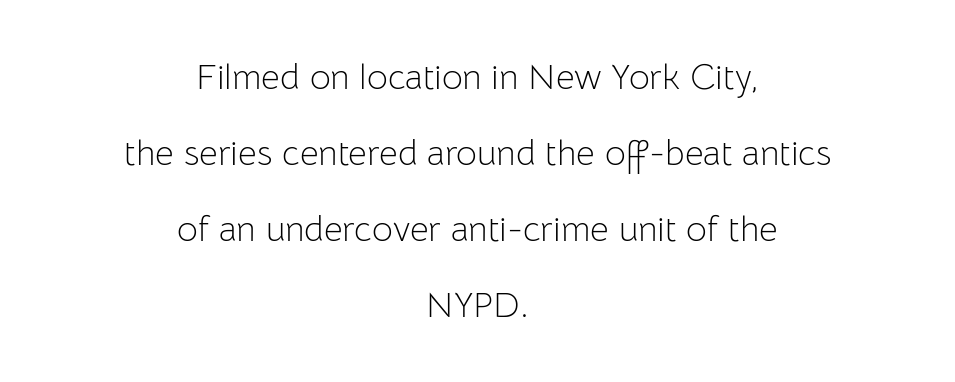
{"serif": "no", "italic": "no", "bold": "no", "weight": "light", "width": "normal", "stroke_contrast": "low", "x_height": "medium", "monospaced": "no", "underline": "no", "align": "center", "line_spacing": "loose", "line_spacing_ratio": 2.11, "letter_spacing": "normal", "letter_spacing_em": 0.0, "glyph_px": 36}
